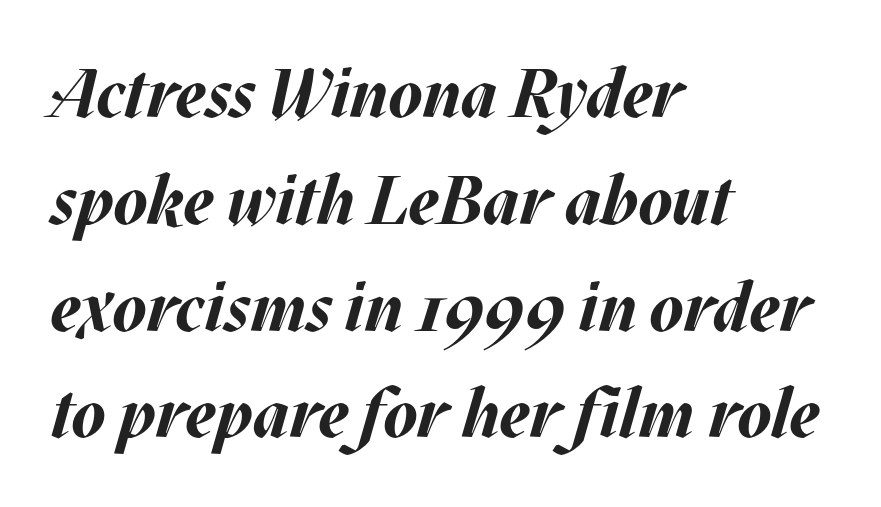
A typesetter would call this proportional, since set widths differ per character. The setting favours the left margin, as ordinary paragraphs usually do. The typography opts for an oblique posture over an upright one. Students, note that the glyphs here touch the page at normal intervals. Each new line begins a customary step beneath the previous one. Words float on clear page, feet unadorned.
